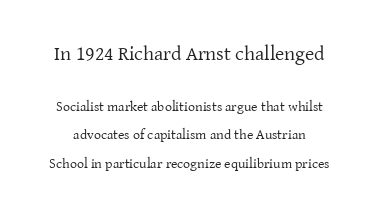
{"italic": "no", "bold": "no", "underline": "no", "line_spacing": "loose", "line_spacing_ratio": 2.04, "letter_spacing": "normal", "letter_spacing_em": 0.0, "larger_block": "first", "size_ratio": 1.43, "glyph_px": 20}
